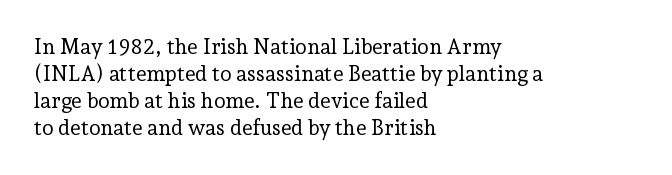
{"italic": "no", "bold": "no", "underline": "no", "align": "left", "line_spacing": "normal", "line_spacing_ratio": 1.29, "letter_spacing": "normal", "letter_spacing_em": 0.0, "glyph_px": 21}
